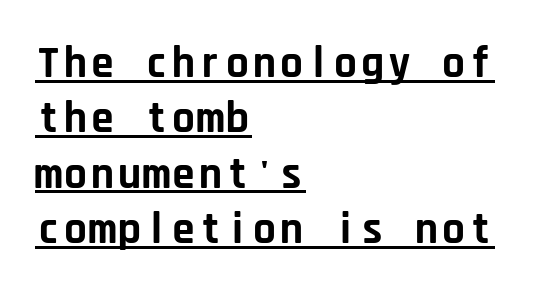
Q: Is the text bold? A: Yes.
Q: Is the text italic (slanted)? A: No, it is upright.
Q: Is the typeface a serif or a sans-serif typeface? A: Sans-serif.
Q: Is the text underlined? A: Yes.
Q: How is the paragraph aligned? A: Left-aligned.
Q: Is the spacing between letters normal or unusually wide? A: Normal.
Q: Width (condensed, normal, or wide)? A: Normal.
Q: Stroke contrast? A: Low.
Q: x-height? A: Large.
Q: Monospaced? A: Yes.
